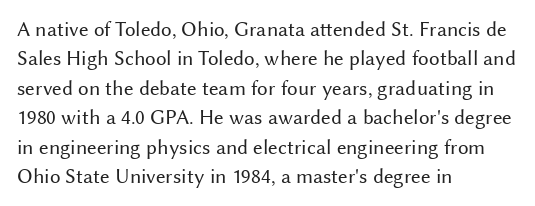
Q: Is the text bold? A: No.
Q: Is the text italic (slanted)? A: No, it is upright.
Q: Is the text underlined? A: No.
Q: How is the paragraph aligned? A: Left-aligned.
Q: Is the spacing between letters normal or unusually wide? A: Normal.
Q: Is the spacing between lines tight, normal or loose? A: Normal.
